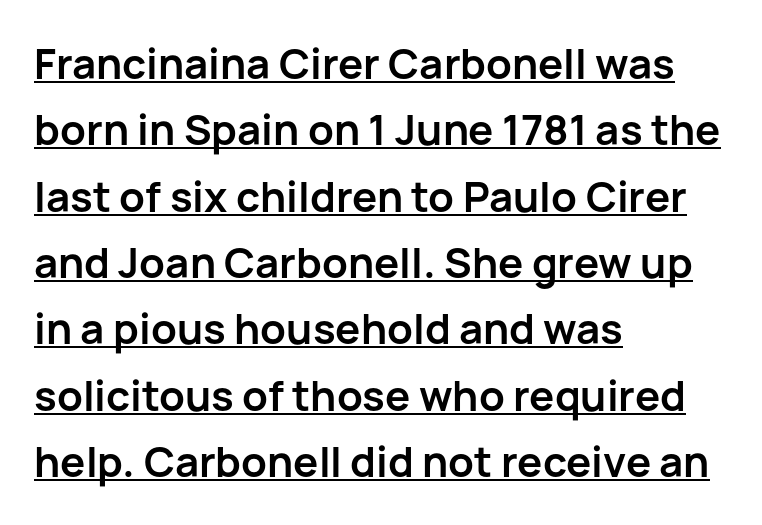
Q: Is the text bold? A: Yes.
Q: Is the text italic (slanted)? A: No, it is upright.
Q: Is the typeface a serif or a sans-serif typeface? A: Sans-serif.
Q: Is the text underlined? A: Yes.
Q: How is the paragraph aligned? A: Left-aligned.
Q: Is the spacing between letters normal or unusually wide? A: Normal.
Q: Is the spacing between lines tight, normal or loose? A: Normal.
Q: Width (condensed, normal, or wide)? A: Normal.
Q: Stroke contrast? A: Low.
Q: x-height? A: Medium.
Q: Monospaced? A: No.
